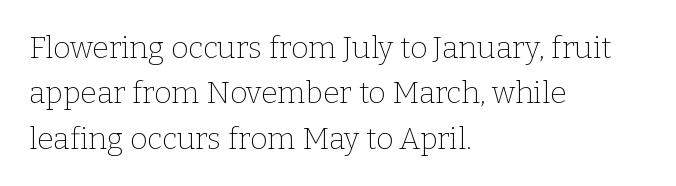
The image shows 30 px thin serif type, upright; set left-aligned, normal line spacing (1.51x), normal letter spacing, not underlined; low stroke contrast and a medium x-height.
